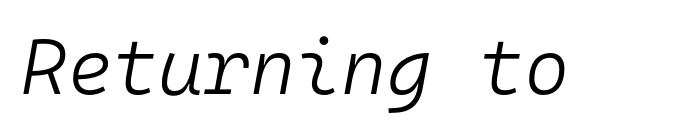
{"italic": "yes", "lean": "right", "slant_degrees": 10, "bold": "no", "weight": "light", "width": "normal", "stroke_contrast": "low", "x_height": "medium", "monospaced": "yes", "underline": "no", "letter_spacing": "normal", "letter_spacing_em": 0.0, "glyph_px": 78}
